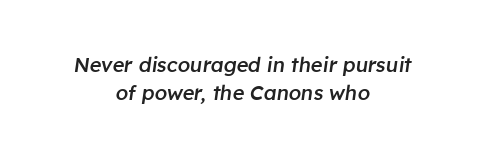
Check under the words: just untouched page. A typesetter would mark this as italic. Centered paragraph, ragged on both sides. What's the leading like? Ordinary, nothing unusual. Letter spacing: default. Strokes here are thickened, but only to semibold level.
